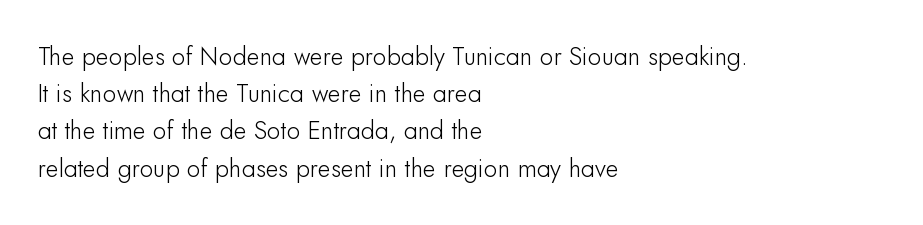
{"italic": "no", "underline": "no", "align": "left", "line_spacing": "normal", "line_spacing_ratio": 1.49, "letter_spacing": "normal", "letter_spacing_em": 0.0, "glyph_px": 25}
